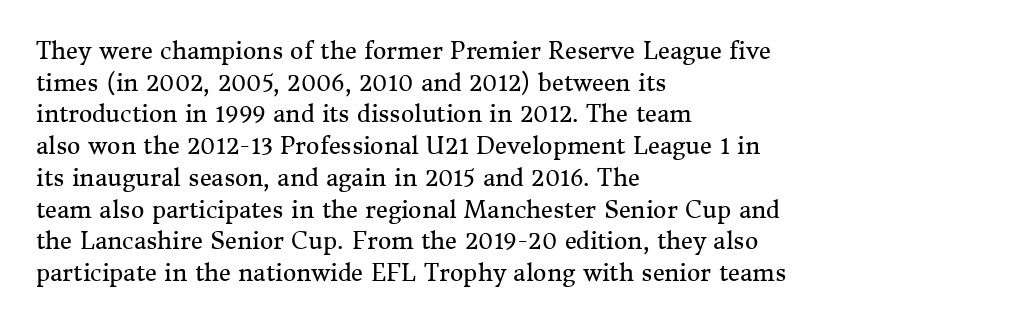
The image shows 23 px text type, upright; set left-aligned, normal line spacing (1.38x), normal letter spacing, not underlined.
